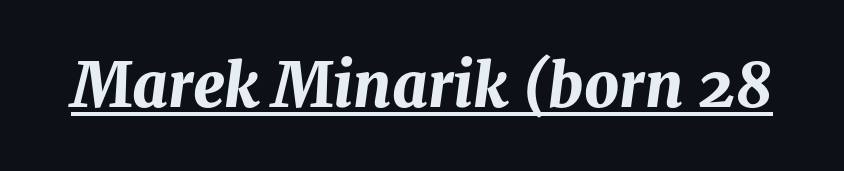
The image shows 61 px bold type, italic (leaning right); set normal letter spacing, underlined; medium stroke contrast and a medium x-height.
